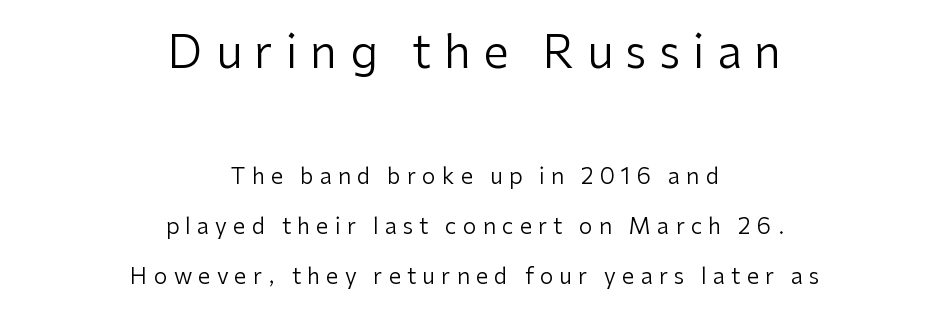
{"serif": "no", "italic": "no", "bold": "no", "weight": "regular", "width": "normal", "stroke_contrast": "low", "x_height": "medium", "monospaced": "no", "underline": "no", "align": "center", "line_spacing": "loose", "line_spacing_ratio": 2.28, "letter_spacing": "wide", "letter_spacing_em": 0.28, "larger_block": "first", "size_ratio": 2.05, "glyph_px": 45}
